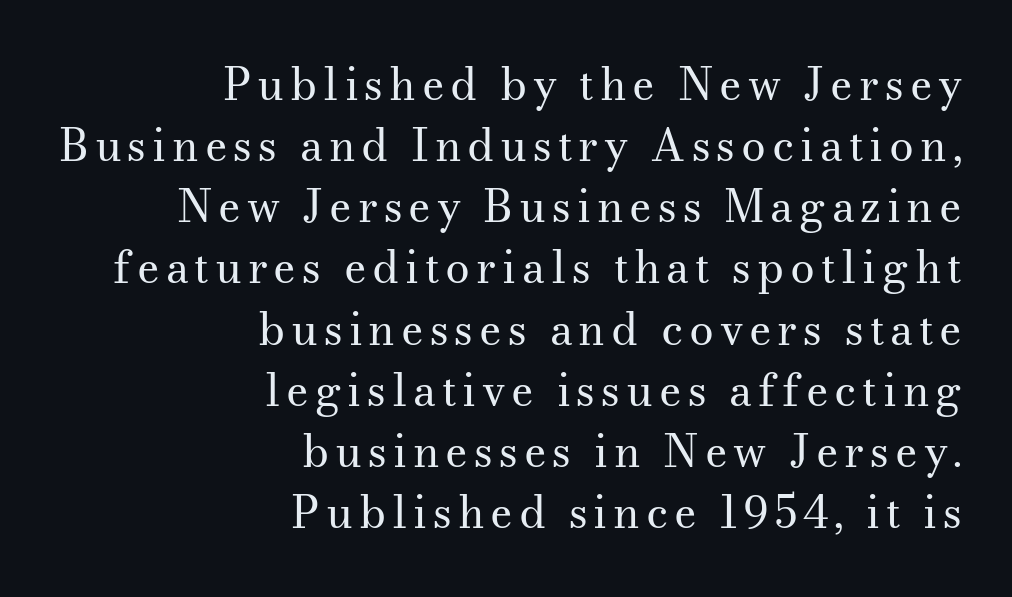
The setting favours the right margin, as signatures and pull-quotes sometimes do. A serif font was chosen for this passage. Looks like regular typesetting: each glyph gets only the width it needs. These lines sit exactly where default settings would place them. Each row of text sits above clean, open space. Upright lettering throughout.
